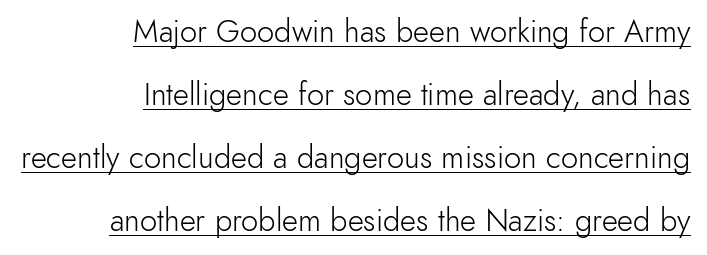
Q: Is the text bold? A: No.
Q: Is the text italic (slanted)? A: No, it is upright.
Q: Is the typeface a serif or a sans-serif typeface? A: Sans-serif.
Q: Is the text underlined? A: Yes.
Q: How is the paragraph aligned? A: Right-aligned.
Q: Is the spacing between letters normal or unusually wide? A: Normal.
Q: Is the spacing between lines tight, normal or loose? A: Loose.
Q: Width (condensed, normal, or wide)? A: Normal.
Q: x-height? A: Small.
Q: Monospaced? A: No.
